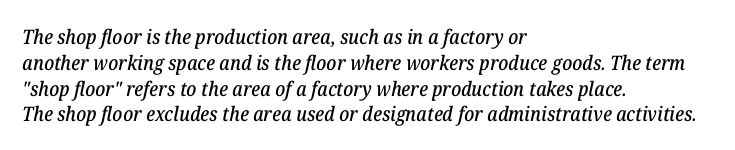
The image shows 20 px text type, italic (leaning right); set left-aligned, normal line spacing (1.29x), normal letter spacing, not underlined.
